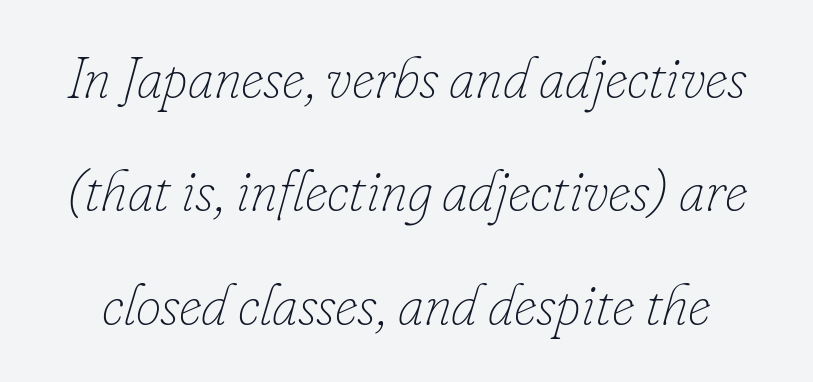
The image shows 57 px thin type, italic (leaning right); set loose line spacing (1.99x), normal letter spacing, not underlined; low stroke contrast and a small x-height.
